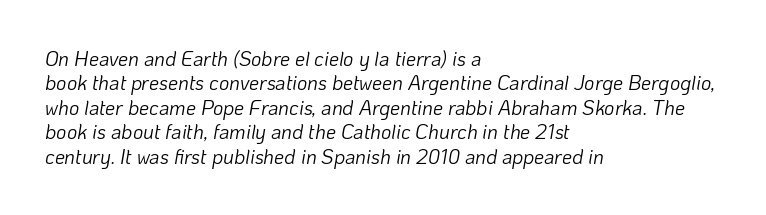
Q: Is the text bold? A: No.
Q: Is the text italic (slanted)? A: Yes, it leans right by about 10 degrees.
Q: Is the text underlined? A: No.
Q: How is the paragraph aligned? A: Left-aligned.
Q: Is the spacing between letters normal or unusually wide? A: Normal.
